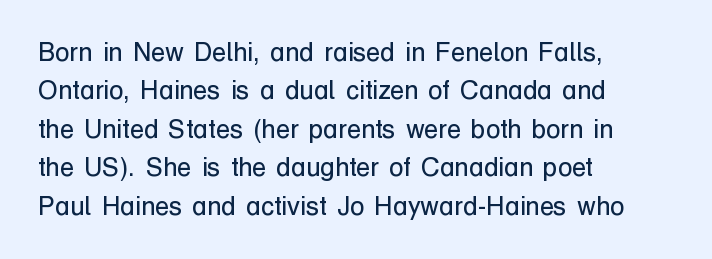
Leftover space on each line is placed entirely after the last word. The font sits on the lighter half of the weight spectrum, regular included. Here the glyphs are tracked normally, forming tight word shapes. Evenly set lines give the paragraph a standard silhouette. The area under the type is left untouched. The letters stand upright; this is a roman face.
